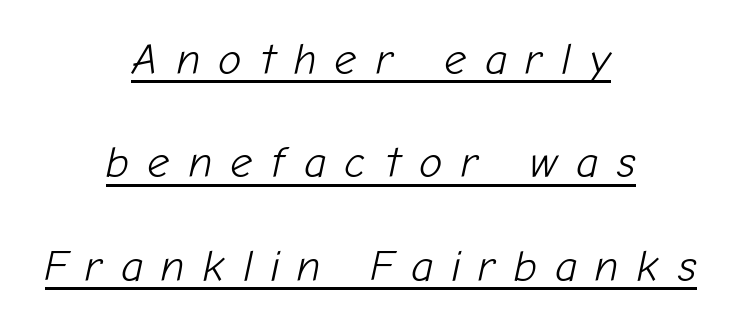
Q: Is the text bold? A: No.
Q: Is the text italic (slanted)? A: Yes, it leans right by about 12 degrees.
Q: Is the text underlined? A: Yes.
Q: How is the paragraph aligned? A: Centered.
Q: Is the spacing between letters normal or unusually wide? A: Unusually wide.
Q: Is the spacing between lines tight, normal or loose? A: Loose.
Q: Width (condensed, normal, or wide)? A: Normal.
Q: Stroke contrast? A: Low.
Q: x-height? A: Medium.
Q: Monospaced? A: No.
